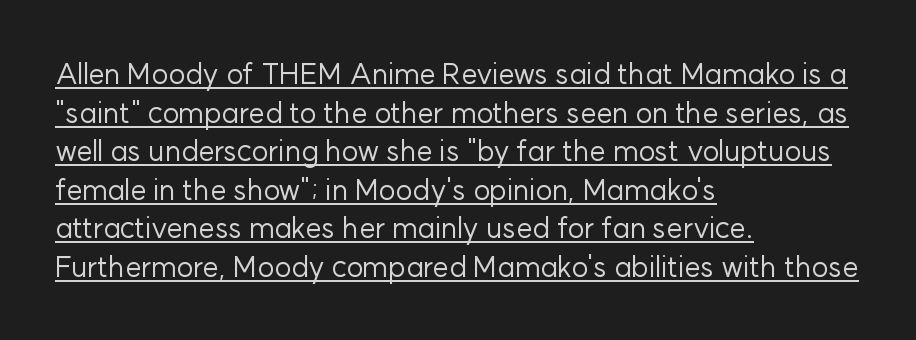
Q: Is the text bold? A: No.
Q: Is the text italic (slanted)? A: No, it is upright.
Q: Is the typeface a serif or a sans-serif typeface? A: Sans-serif.
Q: Is the text underlined? A: Yes.
Q: How is the paragraph aligned? A: Left-aligned.
Q: Is the spacing between letters normal or unusually wide? A: Normal.
Q: Is the spacing between lines tight, normal or loose? A: Normal.
Q: Width (condensed, normal, or wide)? A: Normal.
Q: Stroke contrast? A: Low.
Q: x-height? A: Medium.
Q: Monospaced? A: No.
